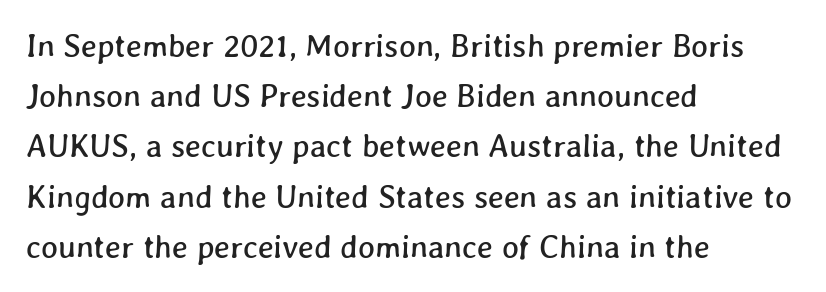
{"width": "normal", "stroke_contrast": "low", "x_height": "medium", "monospaced": "no", "underline": "no", "align": "left", "line_spacing": "normal", "line_spacing_ratio": 1.57, "letter_spacing": "normal", "letter_spacing_em": 0.0, "glyph_px": 32}
